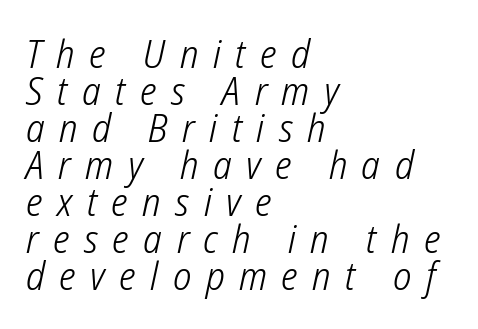
The face used here is proportionally spaced, like ordinary book or web type. Leading is clearly below the norm, producing a dense column. Is the type heavy? It reads as light-to-regular instead. No word sits above an underline. The rag falls on the right side of this text block. To sum up the face: it is a sans, with no serifs.
